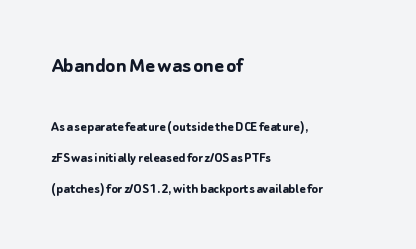
Tracking value appears to be zero — textbook default spacing. Horizontal alignment here is leftward, the default for most running prose. Leading: increased. Character size in the leading block exceeds that of the trailing block. You can tell it's not italic because the verticals are truly vertical. Set as a true bold cut, around the 700 mark.
